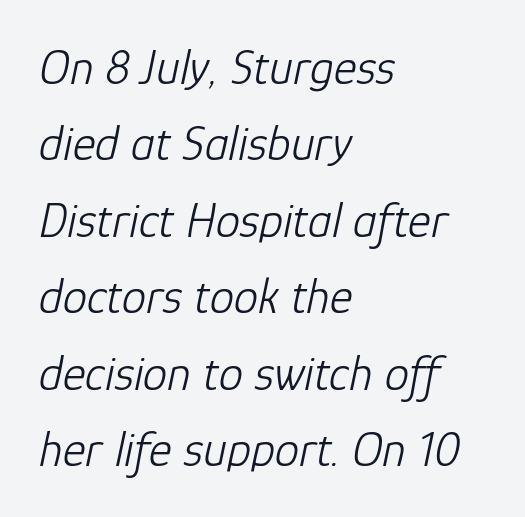
The image shows 49 px light type, italic (leaning right); set left-aligned, normal line spacing (1.56x), normal letter spacing, not underlined; low stroke contrast and a medium x-height.
